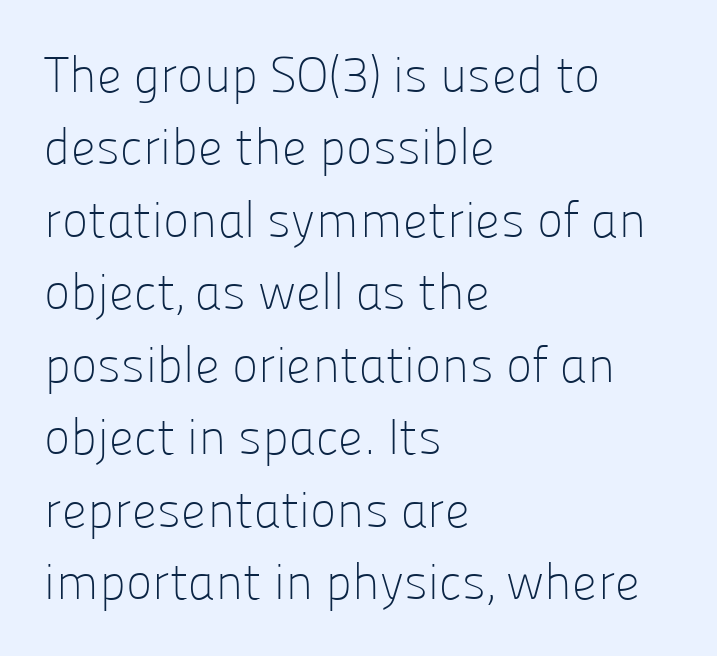
A roman cut, with each character standing at attention. You can tell from the bare stems that sans-serif type was used. Every row of glyphs begins at an identical x-position on the left. This sample keeps an unexceptional amount of space between lines.
